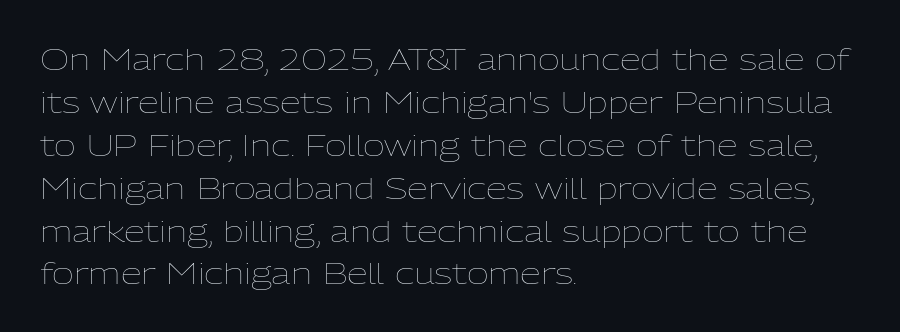
Teacher's note: observe the even left margin — that is flush-left alignment. The face used here is proportionally spaced, like ordinary book or web type. No word sits above an underline. A normal amount of white space separates one row of letters from the next. Compared with typical body copy, the letter spacing here is the same.
